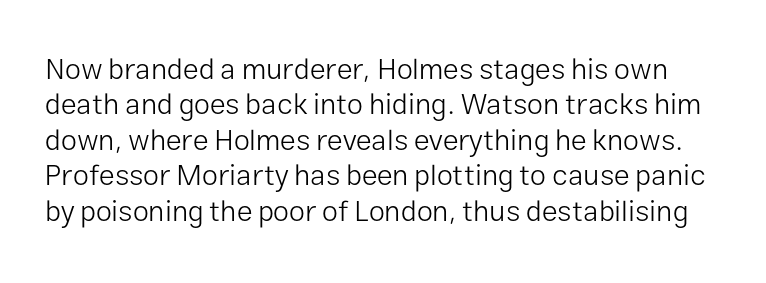
Q: Is the text bold? A: No.
Q: Is the text italic (slanted)? A: No, it is upright.
Q: Is the typeface a serif or a sans-serif typeface? A: Sans-serif.
Q: Is the text underlined? A: No.
Q: Is the spacing between letters normal or unusually wide? A: Normal.
Q: Width (condensed, normal, or wide)? A: Normal.
Q: Stroke contrast? A: Low.
Q: x-height? A: Medium.
Q: Monospaced? A: No.
